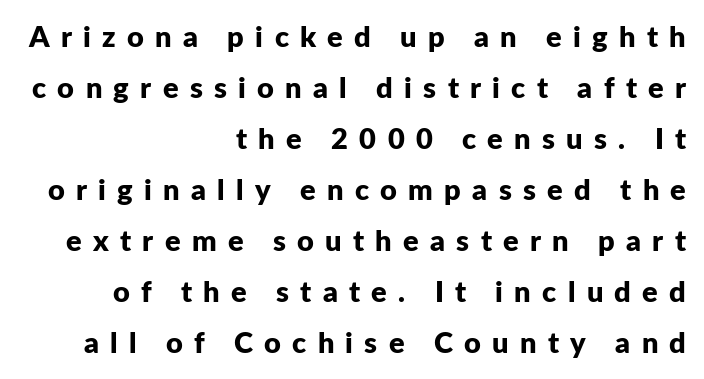
Q: Is the text bold? A: Yes.
Q: Is the text italic (slanted)? A: No, it is upright.
Q: Is the typeface a serif or a sans-serif typeface? A: Sans-serif.
Q: Is the text underlined? A: No.
Q: How is the paragraph aligned? A: Right-aligned.
Q: Is the spacing between letters normal or unusually wide? A: Unusually wide.
Q: Width (condensed, normal, or wide)? A: Normal.
Q: Stroke contrast? A: Low.
Q: x-height? A: Medium.
Q: Monospaced? A: No.
